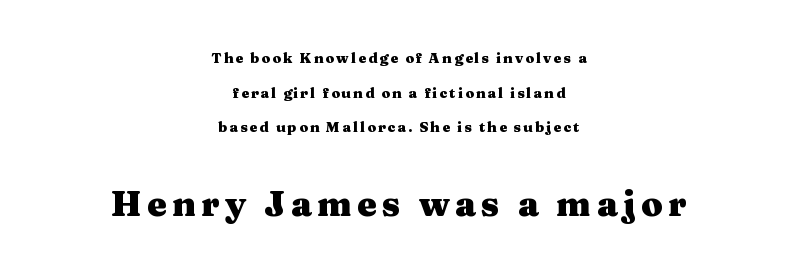
{"serif": "yes", "italic": "no", "bold": "yes", "weight": "heavy", "width": "wide", "stroke_contrast": "medium", "x_height": "medium", "monospaced": "no", "underline": "no", "align": "center", "line_spacing": "loose", "line_spacing_ratio": 2.47, "larger_block": "second", "size_ratio": 2.5, "glyph_px": 35}
